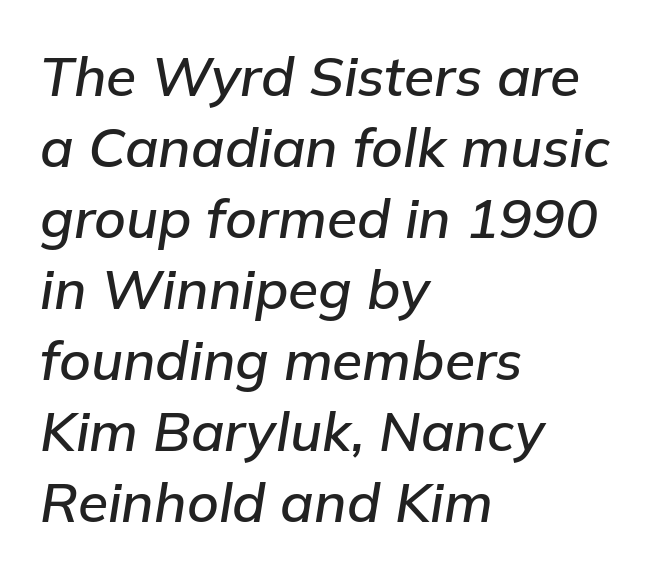
What stands out about the letter spacing? Nothing — it is the standard amount. Compared with ordinary roman type, these characters are visibly tilted. Compared with typical paragraphs, the rows here are spaced about the same. The paragraph shown leans on its left margin. Proportional: the letters do not fall into vertical columns. Clear beneath every line of the passage.
